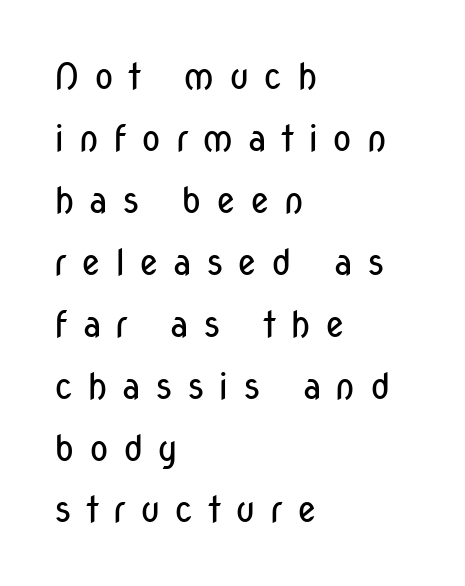
Typeset ragged right — the left edge is the straight one. Type style note: lacks serifs. Think of a printed novel: that variable character pitch is what you see here. Letter spacing: wide. The strip under each line holds only bare page. The lettering holds an erect, upright posture throughout.
